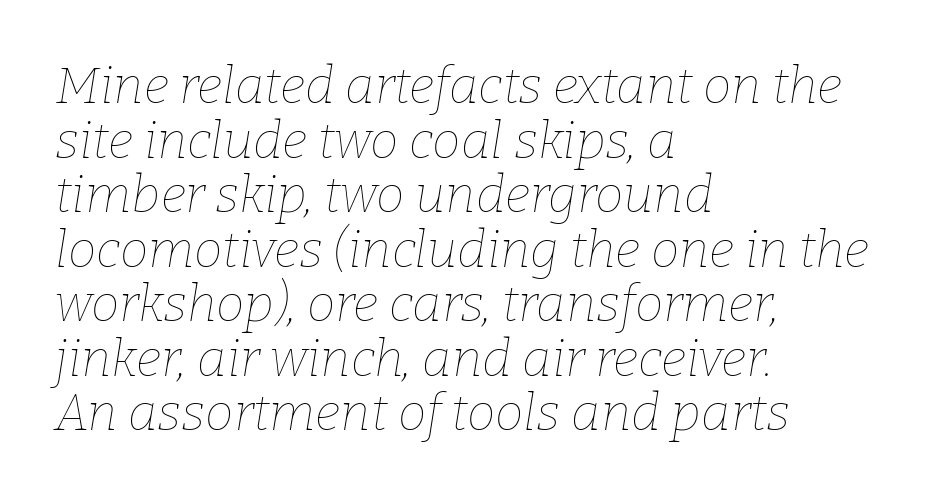
Q: Is the text bold? A: No.
Q: Is the text italic (slanted)? A: Yes, it leans right by about 9 degrees.
Q: Is the text underlined? A: No.
Q: How is the paragraph aligned? A: Left-aligned.
Q: Is the spacing between letters normal or unusually wide? A: Normal.
Q: Is the spacing between lines tight, normal or loose? A: Tight.
Q: Width (condensed, normal, or wide)? A: Normal.
Q: Stroke contrast? A: Low.
Q: x-height? A: Medium.
Q: Monospaced? A: No.
